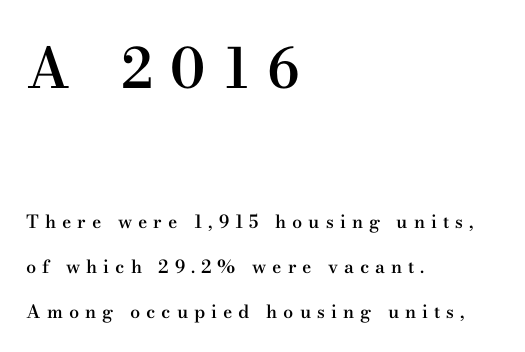
Tracking value appears strongly positive — letters spread wide. Bare-footed words on every line. Typographically, this falls in the serif category. Posture: vertical. The upper block of text is set noticeably larger than the block beneath it.
